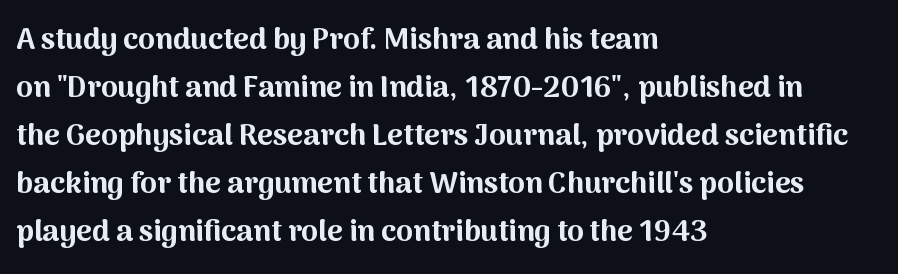
Q: Is the text bold? A: Yes.
Q: Is the text italic (slanted)? A: No, it is upright.
Q: Is the typeface a serif or a sans-serif typeface? A: Sans-serif.
Q: Is the text underlined? A: No.
Q: How is the paragraph aligned? A: Left-aligned.
Q: Is the spacing between letters normal or unusually wide? A: Normal.
Q: Is the spacing between lines tight, normal or loose? A: Normal.
Q: Width (condensed, normal, or wide)? A: Normal.
Q: Stroke contrast? A: Medium.
Q: x-height? A: Medium.
Q: Monospaced? A: No.
